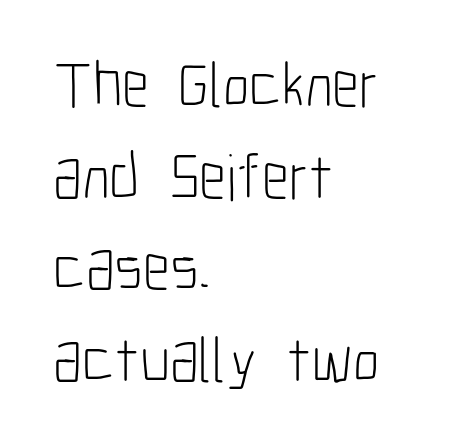
Q: Is the text bold? A: No.
Q: Is the text italic (slanted)? A: No, it is upright.
Q: Is the typeface a serif or a sans-serif typeface? A: Sans-serif.
Q: Is the text underlined? A: No.
Q: How is the paragraph aligned? A: Left-aligned.
Q: Is the spacing between letters normal or unusually wide? A: Normal.
Q: Is the spacing between lines tight, normal or loose? A: Normal.
Q: Width (condensed, normal, or wide)? A: Condensed.
Q: Stroke contrast? A: Low.
Q: x-height? A: Medium.
Q: Monospaced? A: No.
